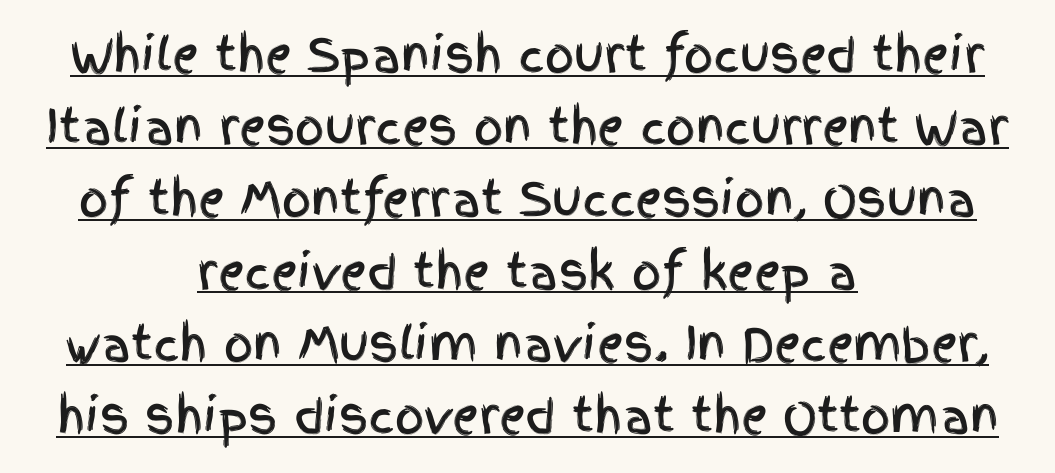
The image shows 46 px condensed sans-serif type, upright; set centered, normal line spacing (1.57x), normal letter spacing, underlined; a large x-height.
